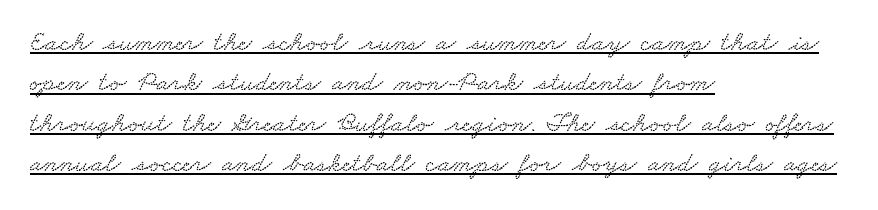
Q: Is the text underlined? A: Yes.
Q: How is the paragraph aligned? A: Left-aligned.
Q: Is the spacing between letters normal or unusually wide? A: Normal.
Q: Is the spacing between lines tight, normal or loose? A: Normal.
Q: Width (condensed, normal, or wide)? A: Wide.
Q: Stroke contrast? A: Low.
Q: x-height? A: Small.
Q: Monospaced? A: No.
